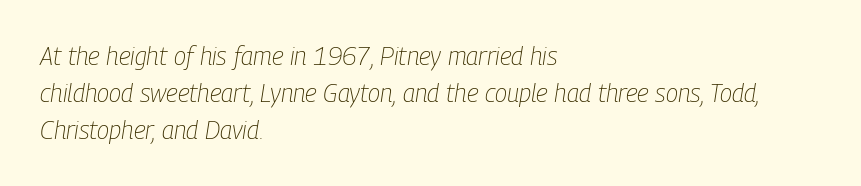
Where is the straight margin? On the left. You can tell it's italic because the verticals aren't actually vertical. Glance below the letters and you will spot only blank space. Rows of type keep a routine distance in the vertical direction. What stands out about the letter spacing? Nothing — it is the standard amount. The cut favours lightness, reaching ordinary text weight at its darkest.
